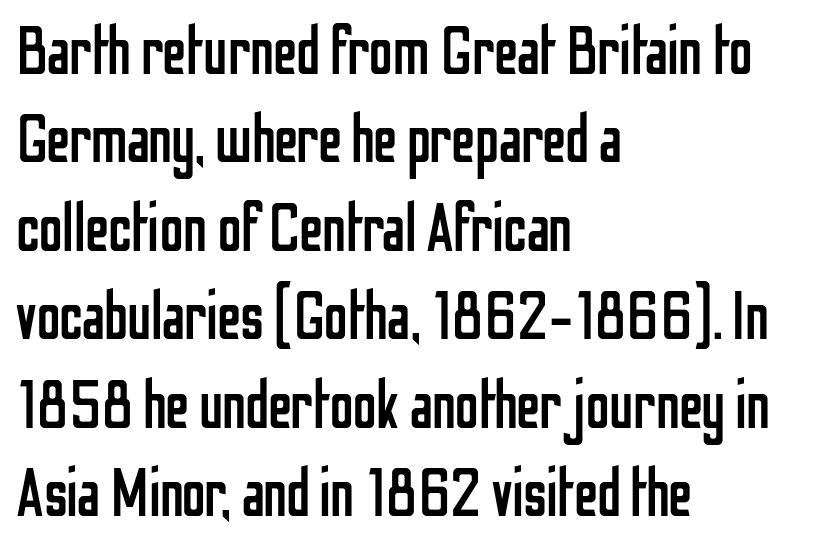
Q: Is the text bold? A: No.
Q: Is the text italic (slanted)? A: No, it is upright.
Q: Is the typeface a serif or a sans-serif typeface? A: Sans-serif.
Q: Is the text underlined? A: No.
Q: How is the paragraph aligned? A: Left-aligned.
Q: Is the spacing between letters normal or unusually wide? A: Normal.
Q: Is the spacing between lines tight, normal or loose? A: Normal.
Q: Width (condensed, normal, or wide)? A: Condensed.
Q: Stroke contrast? A: Low.
Q: x-height? A: Medium.
Q: Monospaced? A: No.
